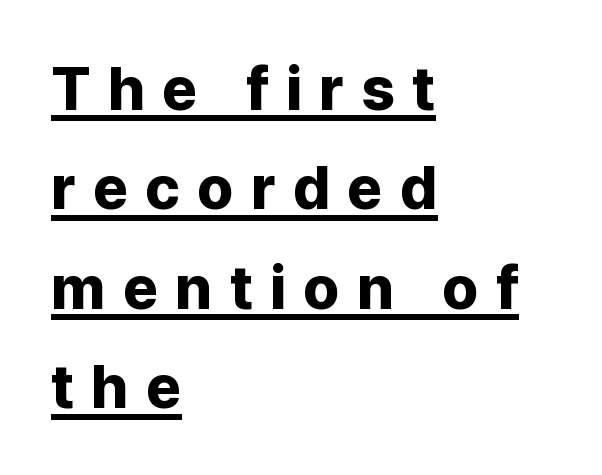
Which margin do the lines hug? The left one — the right edge is uneven. The font's upright variant was chosen for this text. Weight check: bold — yes, fully. Looks like someone drew a line under every word here.
